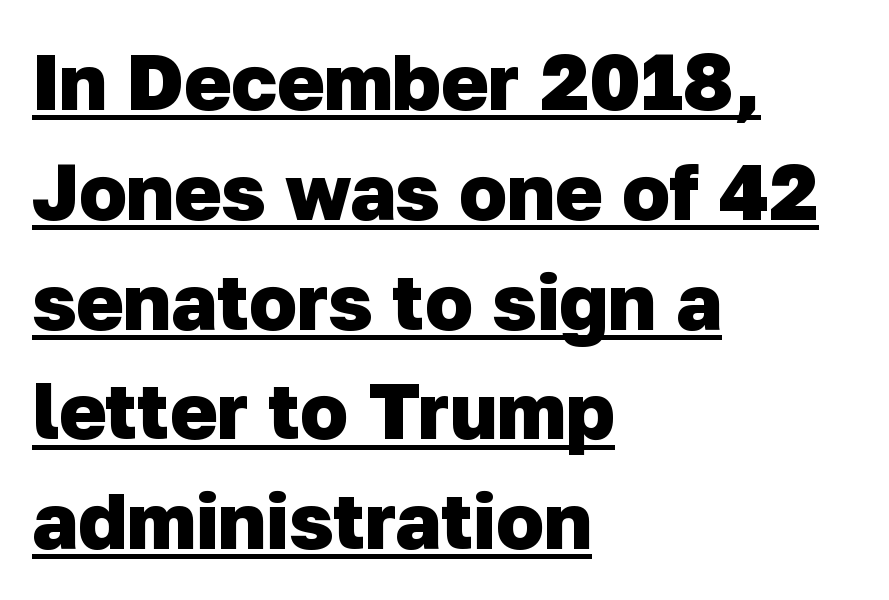
The designer left line spacing at the default. A continuous stroke trails under the words, as in a hyperlink. Is the block centered? No — it sits flush against the left margin. Students, note that the glyphs here touch the page at normal intervals. Each letter keeps its own natural width here, so spacing adapts to shape.
